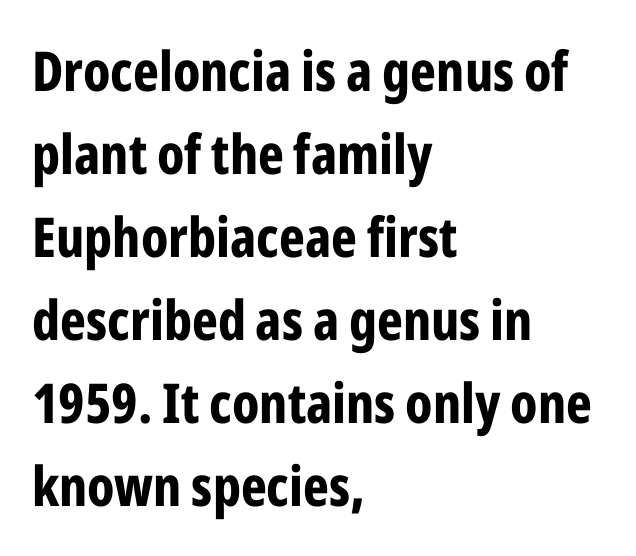
The rendering anchors every line to the left-hand side. Each new line begins a customary step beneath the previous one. Decoration check: the copy has no underline. Weight check: bold — yes, fully.
